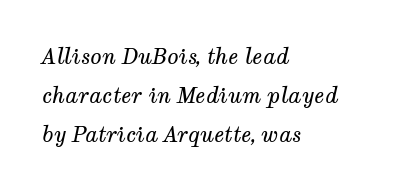
Q: Is the text bold? A: No.
Q: Is the text italic (slanted)? A: Yes, it leans right by about 12 degrees.
Q: Is the text underlined? A: No.
Q: How is the paragraph aligned? A: Left-aligned.
Q: Is the spacing between letters normal or unusually wide? A: Normal.
